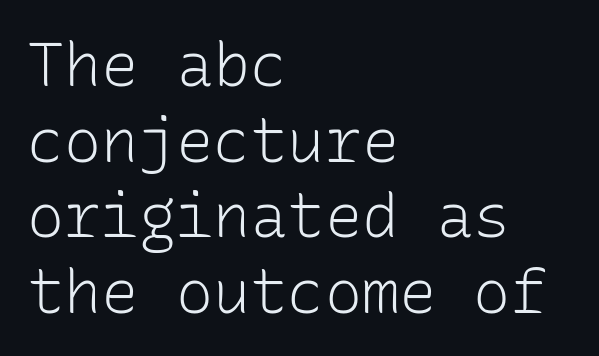
Only glyphs here, with clear space below each row. The compositor pushed each line to the left boundary. Here the designer chose a console-style face with uniform glyph widths. The typography opts for an upright posture over an oblique one.
